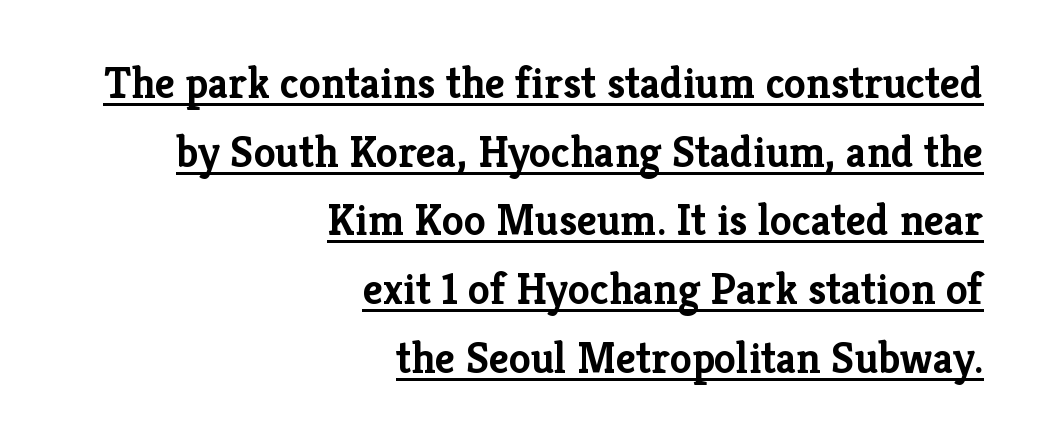
Q: Is the text bold? A: Yes.
Q: Is the text italic (slanted)? A: No, it is upright.
Q: Is the typeface a serif or a sans-serif typeface? A: Serif.
Q: Is the text underlined? A: Yes.
Q: How is the paragraph aligned? A: Right-aligned.
Q: Is the spacing between letters normal or unusually wide? A: Normal.
Q: Is the spacing between lines tight, normal or loose? A: Normal.
Q: Width (condensed, normal, or wide)? A: Normal.
Q: Stroke contrast? A: Low.
Q: x-height? A: Medium.
Q: Monospaced? A: No.
